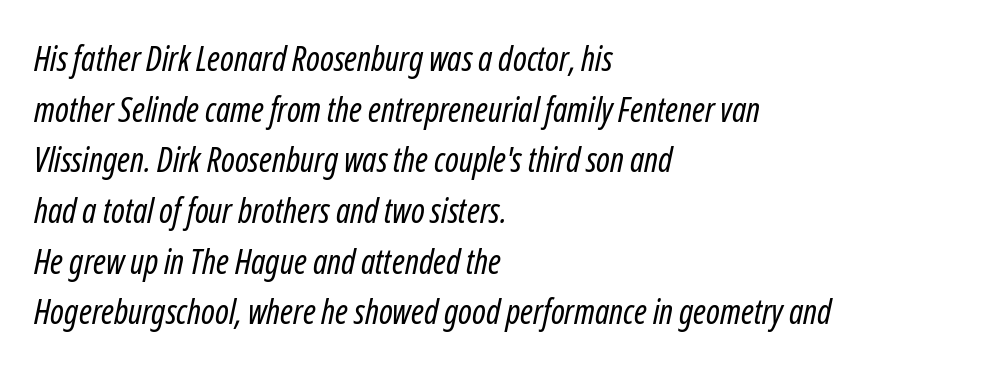
Q: Is the text bold? A: No.
Q: Is the text italic (slanted)? A: Yes, it leans right by about 12 degrees.
Q: Is the text underlined? A: No.
Q: How is the paragraph aligned? A: Left-aligned.
Q: Is the spacing between letters normal or unusually wide? A: Normal.
Q: Is the spacing between lines tight, normal or loose? A: Normal.
Q: Width (condensed, normal, or wide)? A: Condensed.
Q: Stroke contrast? A: Low.
Q: x-height? A: Medium.
Q: Monospaced? A: No.
